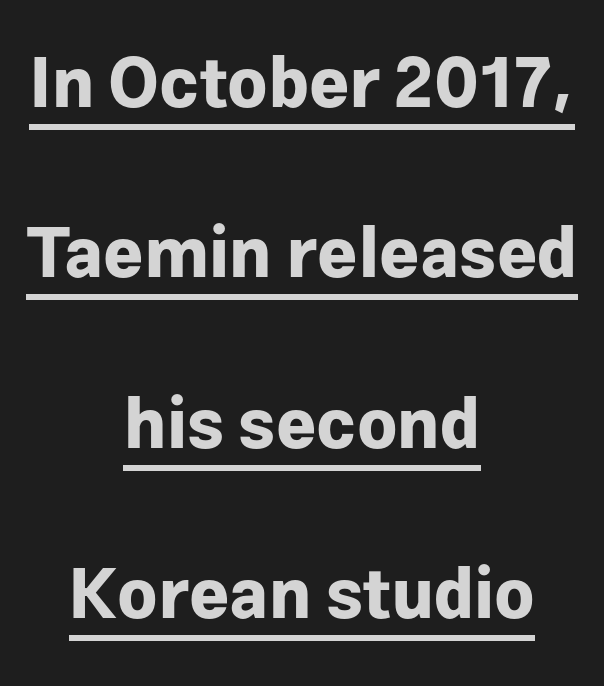
{"serif": "no", "italic": "no", "bold": "yes", "weight": "bold", "width": "normal", "stroke_contrast": "low", "x_height": "medium", "monospaced": "no", "underline": "yes", "align": "center", "line_spacing": "loose", "line_spacing_ratio": 2.47, "letter_spacing": "normal", "letter_spacing_em": 0.0, "glyph_px": 69}
